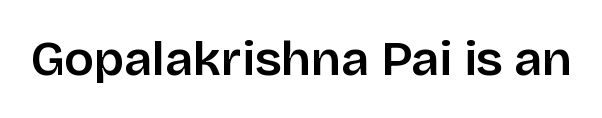
Spacing verdict: proportional, widths tailored to each character. Each letter's strokes conclude bluntly, with no projecting serifs. A roman cut, with each character standing at attention. Nothing unusual about the tracking: characters are spaced as the font intends.
